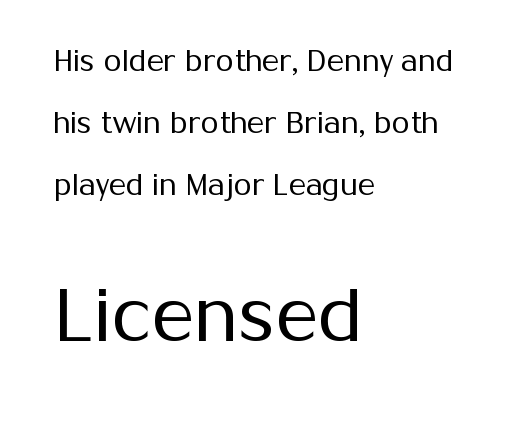
Q: Is the text bold? A: No.
Q: Is the text italic (slanted)? A: No, it is upright.
Q: Is the typeface a serif or a sans-serif typeface? A: Sans-serif.
Q: Is the text underlined? A: No.
Q: How is the paragraph aligned? A: Left-aligned.
Q: Is the spacing between letters normal or unusually wide? A: Normal.
Q: Is the spacing between lines tight, normal or loose? A: Loose.
Q: Which block of text is set in a larger size, the first (top) or the second (bottom)? A: The second (bottom) one.
Q: Width (condensed, normal, or wide)? A: Normal.
Q: Stroke contrast? A: Medium.
Q: x-height? A: Medium.
Q: Monospaced? A: No.
